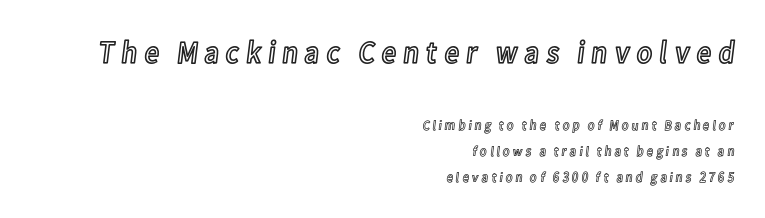
{"width": "condensed", "x_height": "medium", "monospaced": "no", "underline": "no", "align": "right", "line_spacing_ratio": 1.86, "larger_block": "first", "size_ratio": 2.29, "glyph_px": 32}
